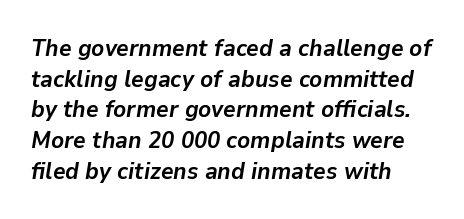
{"italic": "yes", "lean": "right", "slant_degrees": 9, "bold": "yes", "underline": "no", "align": "left", "line_spacing": "normal", "line_spacing_ratio": 1.28, "letter_spacing": "normal", "letter_spacing_em": 0.0, "glyph_px": 24}
